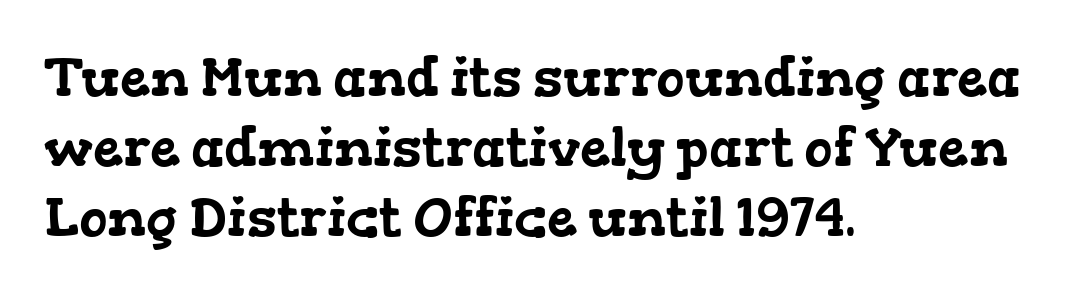
Yep, those are serifs on the letters. Students, note that the glyphs here touch the page at normal intervals. Only glyphs here, with clear space below each row. These lines are set flush left with a ragged right edge. Honestly, the row spacing looks completely unremarkable.
